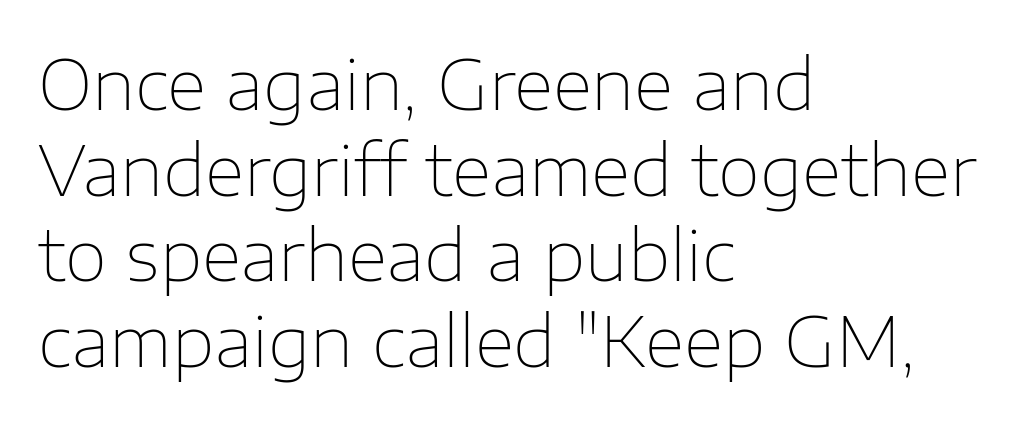
{"serif": "no", "italic": "no", "bold": "no", "weight": "thin", "width": "normal", "stroke_contrast": "low", "x_height": "medium", "monospaced": "no", "underline": "no", "align": "left", "line_spacing_ratio": 1.24, "letter_spacing": "normal", "letter_spacing_em": 0.0, "glyph_px": 69}
